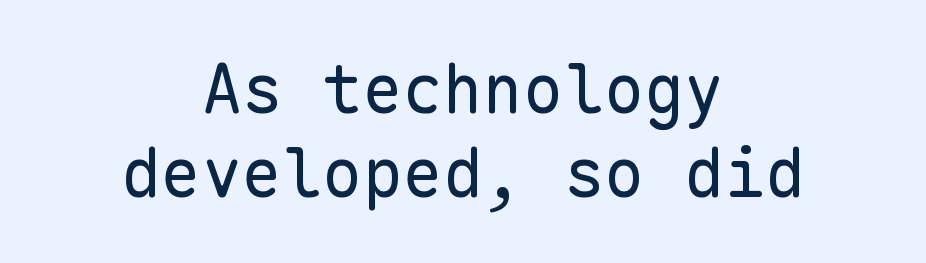
Stem width sits at or under what a default text font uses. The typesetter chose a symmetrical, centered arrangement here. No feet cap the strokes, marking this as sans-serif type. Characters remain perfectly vertical along every line. Think of a typewriter: that constant character pitch is what you see here. The gaps between neighbouring characters are ordinary and unremarkable.
